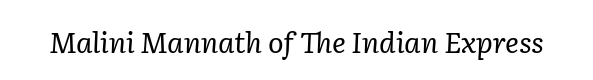
Default kerning and tracking; the words read as compact shapes. Each row of text sits above clean, open space. Bold? No — there's no thickening of the strokes. Do the characters align in a grid? No, the font is proportional.
